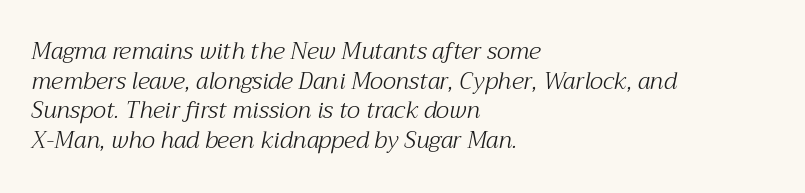
{"italic": "yes", "lean": "right", "slant_degrees": 12, "bold": "no", "underline": "no", "align": "left", "line_spacing": "normal", "line_spacing_ratio": 1.29, "letter_spacing": "normal", "letter_spacing_em": 0.0, "glyph_px": 23}
